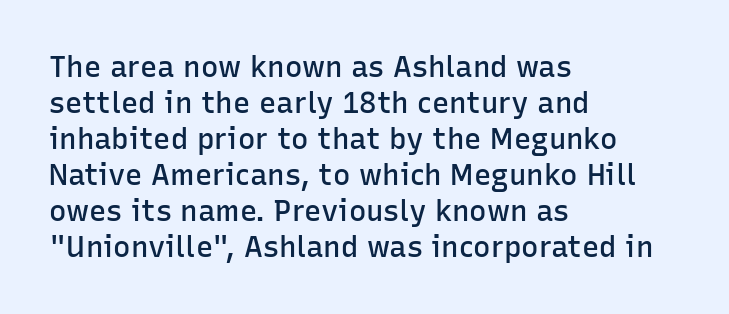
In terms of weight, the rendering is demibold, just under bold. A classic flush-left, rag-right setting is used for this passage. You can tell from the bare stems that sans-serif type was used. Designer's note — italics off, roman on. Each letter keeps its own natural width here, so spacing adapts to shape.
